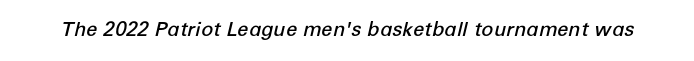
Q: Is the text bold? A: Semi-bold.
Q: Is the text italic (slanted)? A: Yes, it leans right by about 12 degrees.
Q: Is the text underlined? A: No.
Q: Is the spacing between letters normal or unusually wide? A: Normal.
